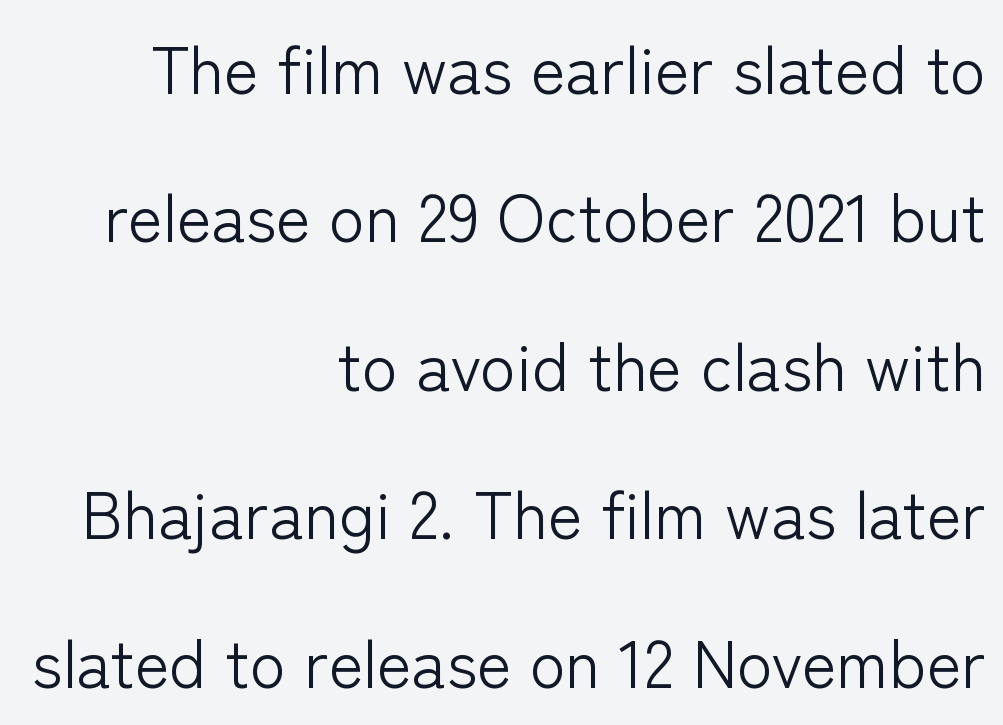
Q: Is the text bold? A: No.
Q: Is the text italic (slanted)? A: No, it is upright.
Q: Is the typeface a serif or a sans-serif typeface? A: Sans-serif.
Q: Is the text underlined? A: No.
Q: How is the paragraph aligned? A: Right-aligned.
Q: Is the spacing between letters normal or unusually wide? A: Normal.
Q: Is the spacing between lines tight, normal or loose? A: Loose.
Q: Width (condensed, normal, or wide)? A: Normal.
Q: Stroke contrast? A: Low.
Q: x-height? A: Medium.
Q: Monospaced? A: No.
